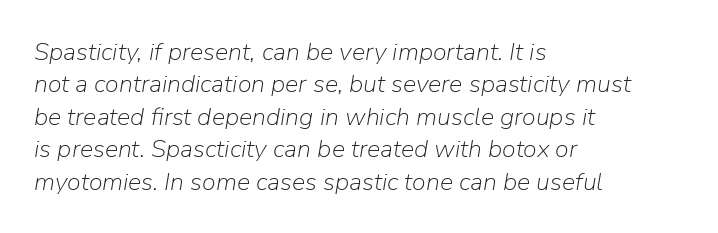
Q: Is the text bold? A: No.
Q: Is the text italic (slanted)? A: Yes, it leans right by about 9 degrees.
Q: Is the text underlined? A: No.
Q: How is the paragraph aligned? A: Left-aligned.
Q: Is the spacing between letters normal or unusually wide? A: Normal.
Q: Is the spacing between lines tight, normal or loose? A: Normal.
